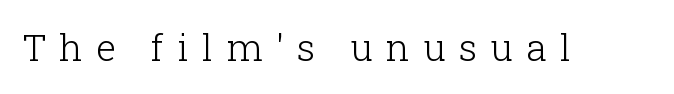
The lettering holds an erect, upright posture throughout. Here the designer chose a conventional face with non-uniform glyph widths. The strokes carry an ordinary text weight at most. Check under the words: just untouched page.
